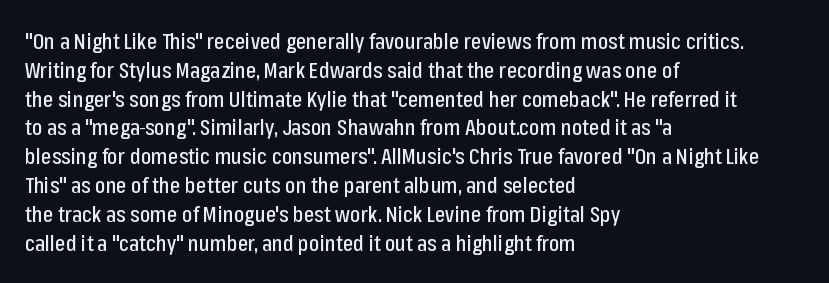
{"italic": "no", "underline": "no", "align": "left", "line_spacing": "normal", "line_spacing_ratio": 1.31, "letter_spacing": "normal", "letter_spacing_em": 0.0, "glyph_px": 22}
